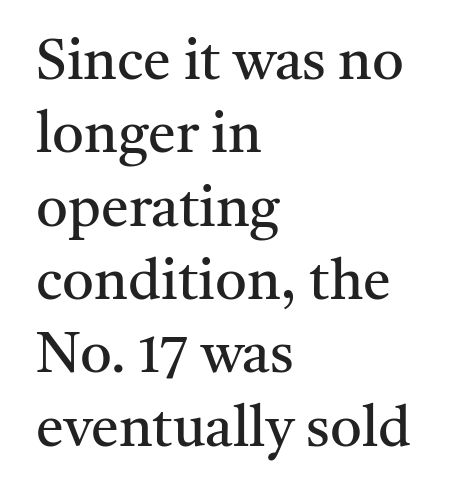
The image shows 56 px regular-weight serif type, upright; set left-aligned, normal line spacing (1.31x), normal letter spacing, not underlined; medium stroke contrast and a medium x-height.
